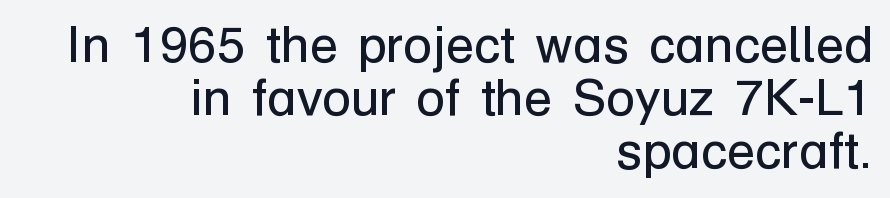
The image shows 52 px regular-weight sans-serif type, upright; set right-aligned, tight line spacing (1.02x), normal letter spacing, not underlined; low stroke contrast and a medium x-height.
